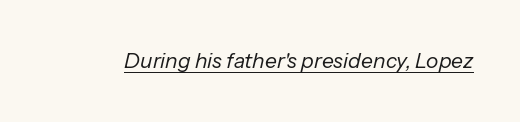
Q: Is the text bold? A: No.
Q: Is the text italic (slanted)? A: Yes, it leans right by about 13 degrees.
Q: Is the text underlined? A: Yes.
Q: Is the spacing between letters normal or unusually wide? A: Normal.
